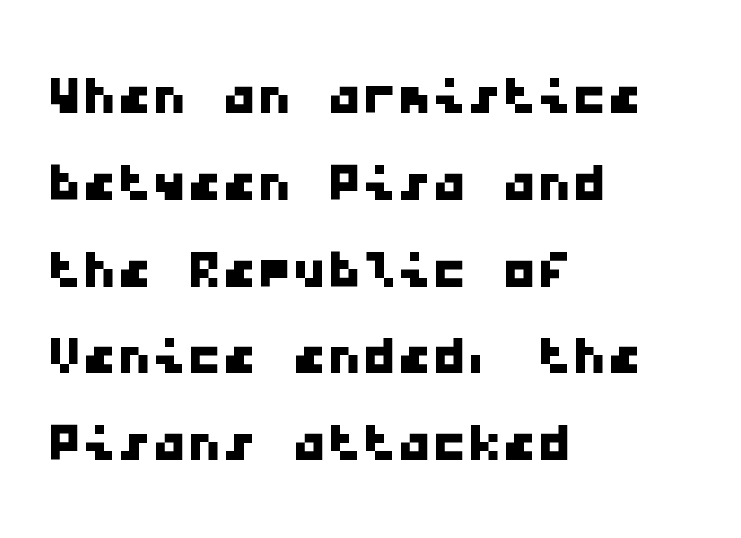
Standard letterfit; no display-style spreading of the glyphs. No word sits above an underline. Check where the strokes stop: nothing finishes them off — pure sans. Is the block centered? No — it sits flush against the left margin.
